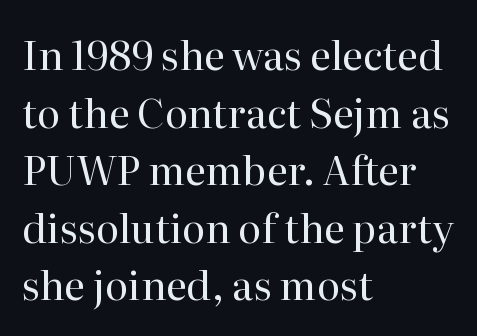
The image shows 40 px regular-weight serif type, upright; set left-aligned, normal line spacing (1.44x), normal letter spacing, not underlined; high stroke contrast and a medium x-height.
